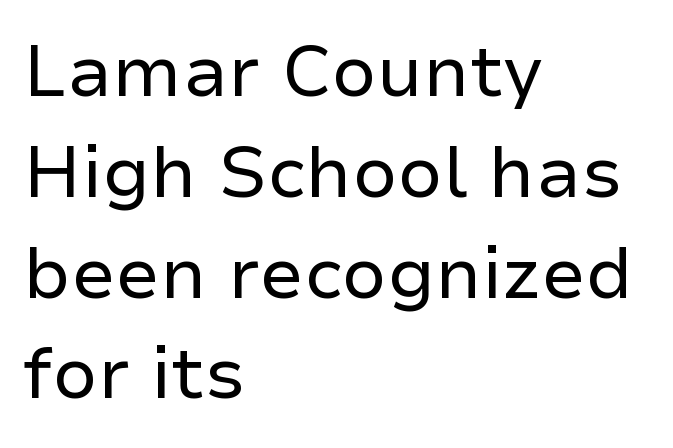
The image shows 72 px regular-weight sans-serif type, upright; set left-aligned, normal line spacing (1.4x), normal letter spacing, not underlined; low stroke contrast and a medium x-height.
